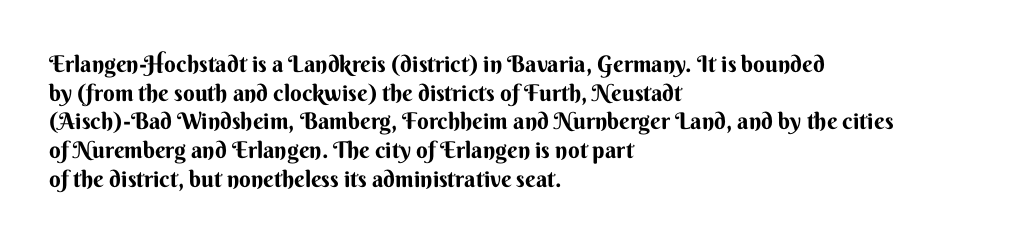
Q: Is the text bold? A: Yes.
Q: Is the text italic (slanted)? A: No, it is upright.
Q: Is the text underlined? A: No.
Q: How is the paragraph aligned? A: Left-aligned.
Q: Is the spacing between letters normal or unusually wide? A: Normal.
Q: Is the spacing between lines tight, normal or loose? A: Normal.
